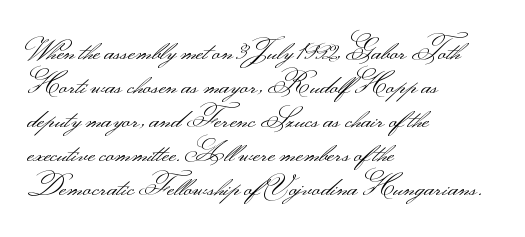
{"serif": "no", "bold": "no", "weight": "light", "width": "wide", "stroke_contrast": "medium", "monospaced": "no", "underline": "no", "align": "left", "line_spacing_ratio": 1.21, "letter_spacing": "normal", "letter_spacing_em": 0.0, "glyph_px": 28}
